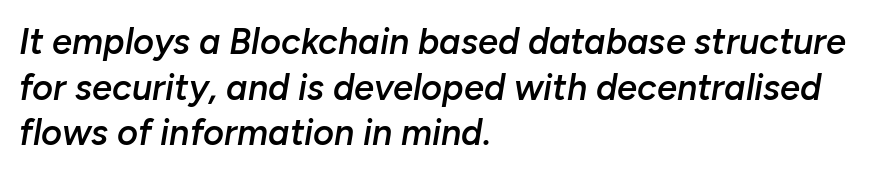
Q: Is the text bold? A: Semi-bold.
Q: Is the text italic (slanted)? A: Yes, it leans right by about 10 degrees.
Q: Is the text underlined? A: No.
Q: How is the paragraph aligned? A: Left-aligned.
Q: Is the spacing between letters normal or unusually wide? A: Normal.
Q: Is the spacing between lines tight, normal or loose? A: Normal.
Q: Width (condensed, normal, or wide)? A: Normal.
Q: Stroke contrast? A: Low.
Q: x-height? A: Medium.
Q: Monospaced? A: No.
